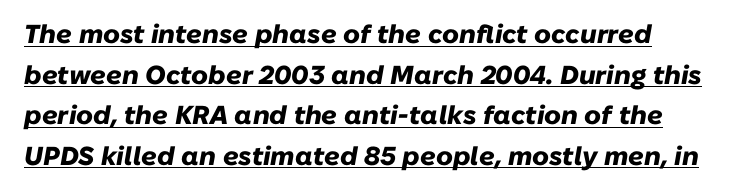
{"italic": "yes", "lean": "right", "slant_degrees": 10, "bold": "yes", "underline": "yes", "align": "left", "line_spacing": "normal", "line_spacing_ratio": 1.56, "letter_spacing": "normal", "letter_spacing_em": 0.0, "glyph_px": 26}
